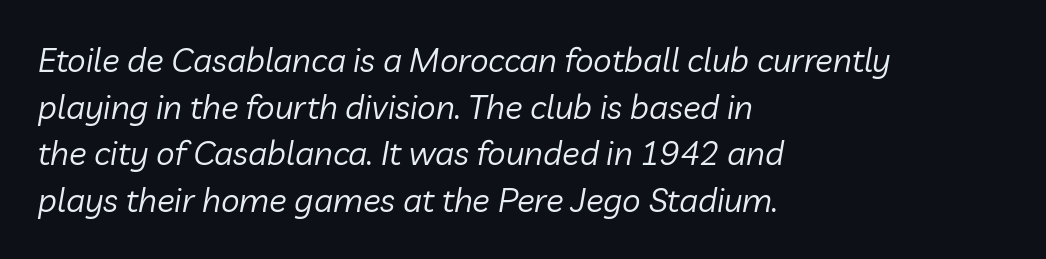
{"italic": "yes", "lean": "right", "slant_degrees": 10, "bold": "no", "weight": "regular", "width": "normal", "stroke_contrast": "low", "x_height": "medium", "monospaced": "no", "underline": "no", "align": "left", "line_spacing": "normal", "line_spacing_ratio": 1.41, "letter_spacing": "normal", "letter_spacing_em": 0.0, "glyph_px": 33}
